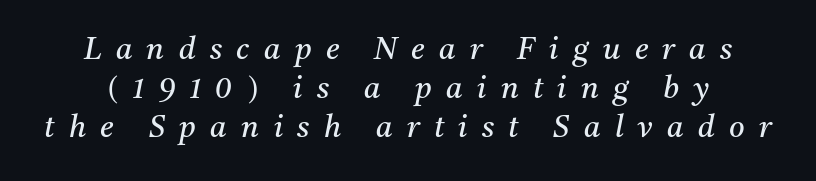
{"serif": "yes", "italic": "yes", "lean": "right", "slant_degrees": 11, "bold": "no", "weight": "regular", "width": "normal", "stroke_contrast": "medium", "x_height": "medium", "monospaced": "no", "underline": "no", "line_spacing": "normal", "line_spacing_ratio": 1.3, "letter_spacing": "wide", "letter_spacing_em": 0.48, "glyph_px": 30}
